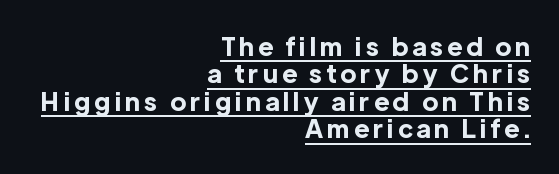
A typesetter would call this leading minimal, almost set solid. The face used here has the dense, thick strokes of a bold. A student would call this right alignment; a typographer would say flush right, rag left. Each line of the rendering has a horizontal stroke beneath the glyphs. Notice how the stems are strictly vertical — no italics here.
